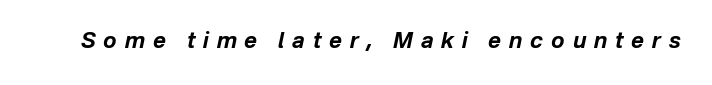
Q: Is the text bold? A: Yes.
Q: Is the text italic (slanted)? A: Yes, it leans right by about 12 degrees.
Q: Is the text underlined? A: No.
Q: Is the spacing between letters normal or unusually wide? A: Unusually wide.
